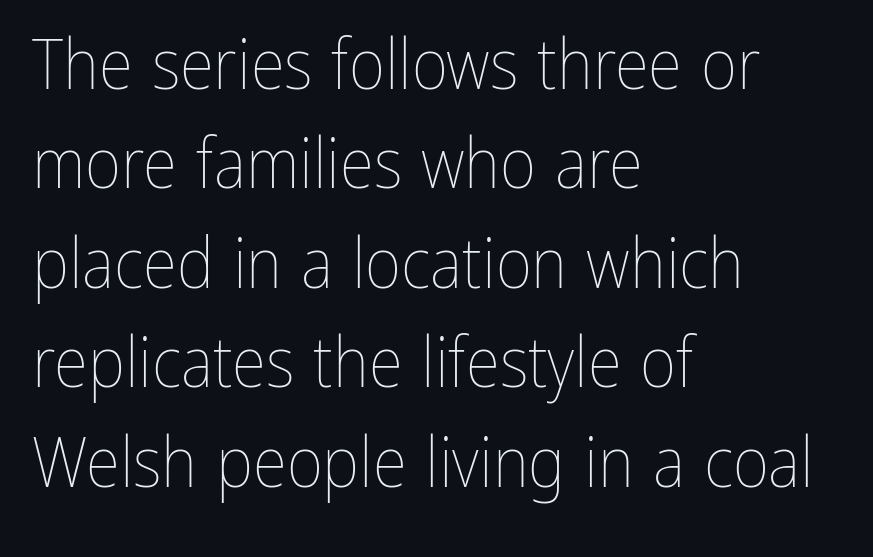
{"italic": "no", "bold": "no", "weight": "thin", "width": "condensed", "stroke_contrast": "low", "x_height": "medium", "monospaced": "no", "underline": "no", "align": "left", "line_spacing": "normal", "line_spacing_ratio": 1.42, "letter_spacing": "normal", "letter_spacing_em": 0.0, "glyph_px": 70}
